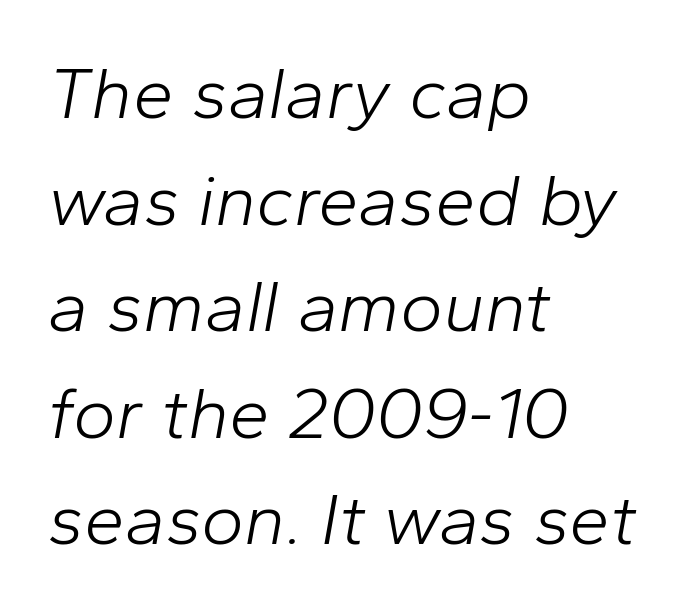
The image shows 73 px light type, italic (leaning right); set left-aligned, normal line spacing (1.46x), normal letter spacing, not underlined; low stroke contrast and a medium x-height.
